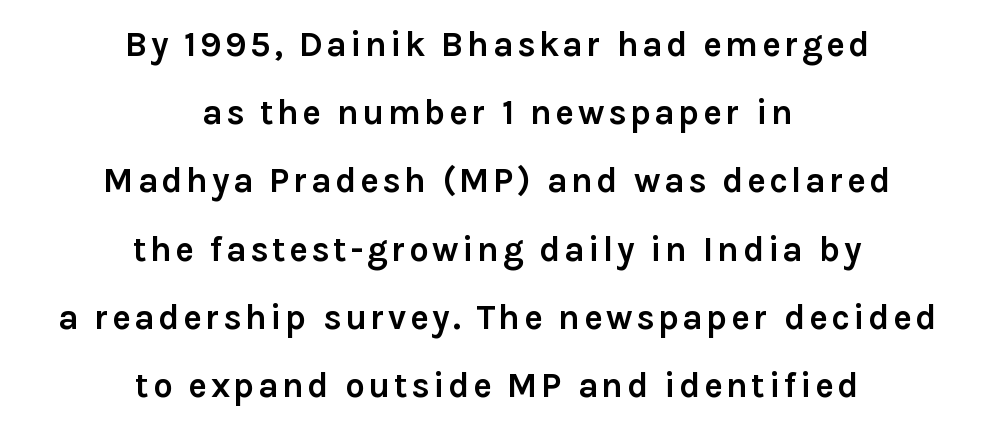
{"serif": "no", "italic": "no", "bold": "yes", "weight": "semibold", "width": "normal", "stroke_contrast": "low", "x_height": "medium", "monospaced": "no", "underline": "no", "align": "center", "line_spacing": "loose", "line_spacing_ratio": 1.95, "glyph_px": 35}
